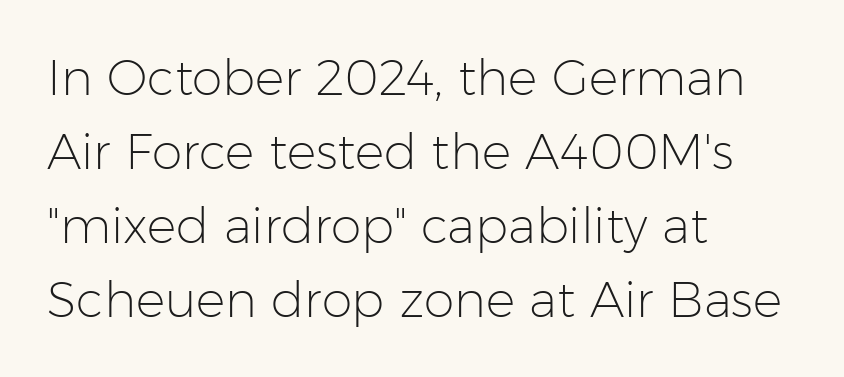
{"serif": "no", "italic": "no", "bold": "no", "weight": "light", "width": "normal", "stroke_contrast": "low", "x_height": "medium", "monospaced": "no", "underline": "no", "align": "left", "line_spacing": "normal", "line_spacing_ratio": 1.51, "letter_spacing": "normal", "letter_spacing_em": 0.0, "glyph_px": 49}
